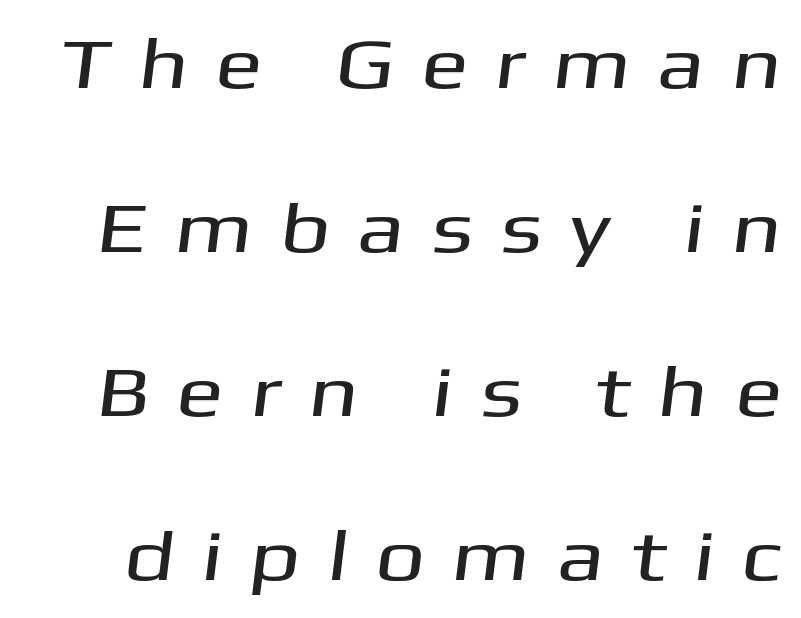
The image shows 71 px wide sans-serif type; set loose line spacing (2.31x), unusually wide letter spacing (+0.37 em), not underlined; medium stroke contrast and a medium x-height.
